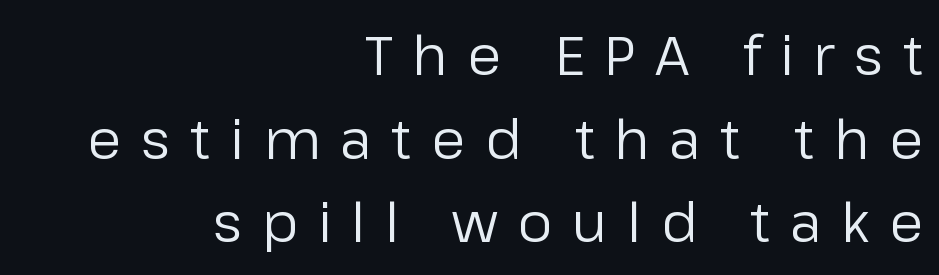
Weight: in the light-to-regular range. These lines sit exactly where default settings would place them. The characters display no serif detailing; their extremities are plain. Tall strokes in this sample are plumb rather than angled.
